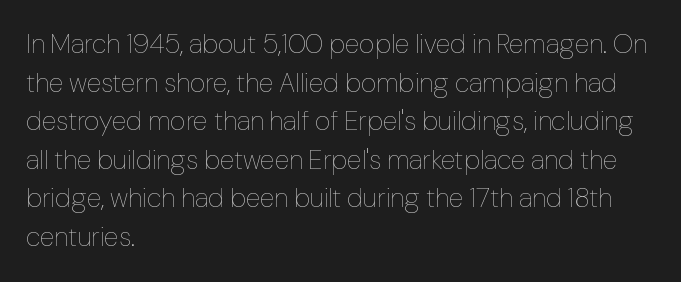
The image shows 27 px text type, upright; set left-aligned, normal line spacing (1.43x), normal letter spacing, not underlined.
